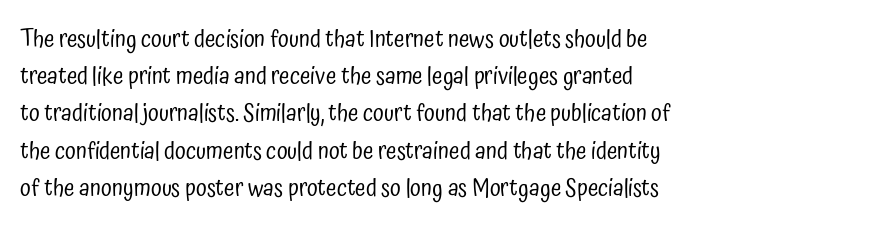
The image shows 24 px text type, upright; set left-aligned, normal line spacing (1.55x), normal letter spacing, not underlined.
